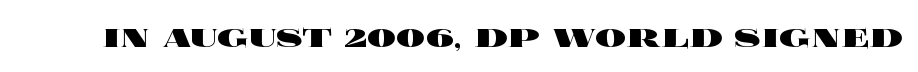
The image shows 39 px heavy, wide type, upright; set normal letter spacing, not underlined; a large x-height.
